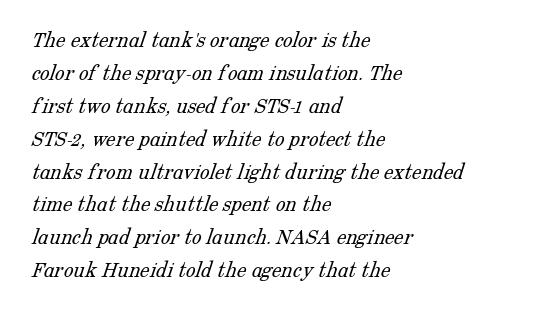
The image shows 24 px text type; set left-aligned, normal line spacing (1.37x), normal letter spacing, not underlined.
